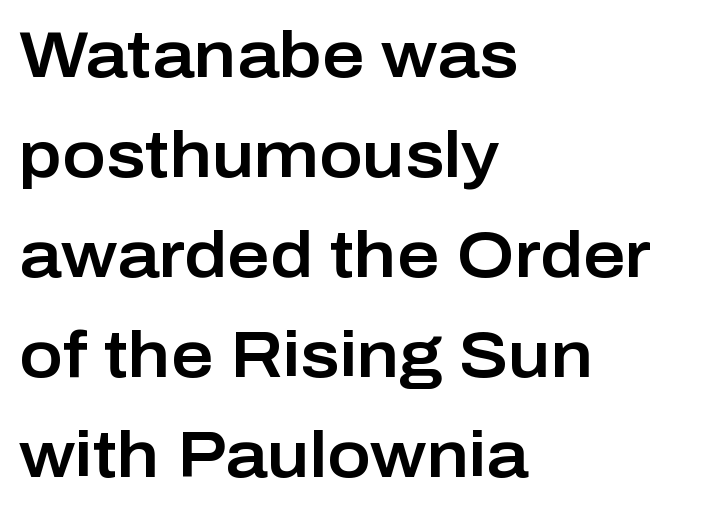
Glance below the letters and you will spot only blank space. Serif or sans? Sans — the stroke terminals are bare. Leftover space on each line is placed entirely after the last word. The face used here is rendered with its standard letterfit. Students, observe: this is what conventionally led text looks like. Vertical strokes here are truly vertical.
